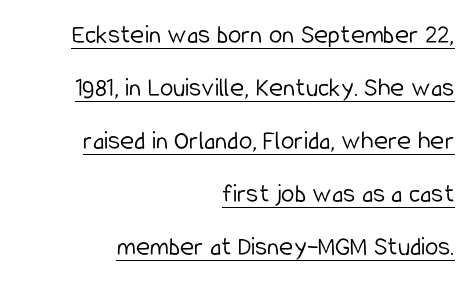
Q: Is the text bold? A: No.
Q: Is the text italic (slanted)? A: No, it is upright.
Q: Is the text underlined? A: Yes.
Q: How is the paragraph aligned? A: Right-aligned.
Q: Is the spacing between letters normal or unusually wide? A: Normal.
Q: Is the spacing between lines tight, normal or loose? A: Loose.
